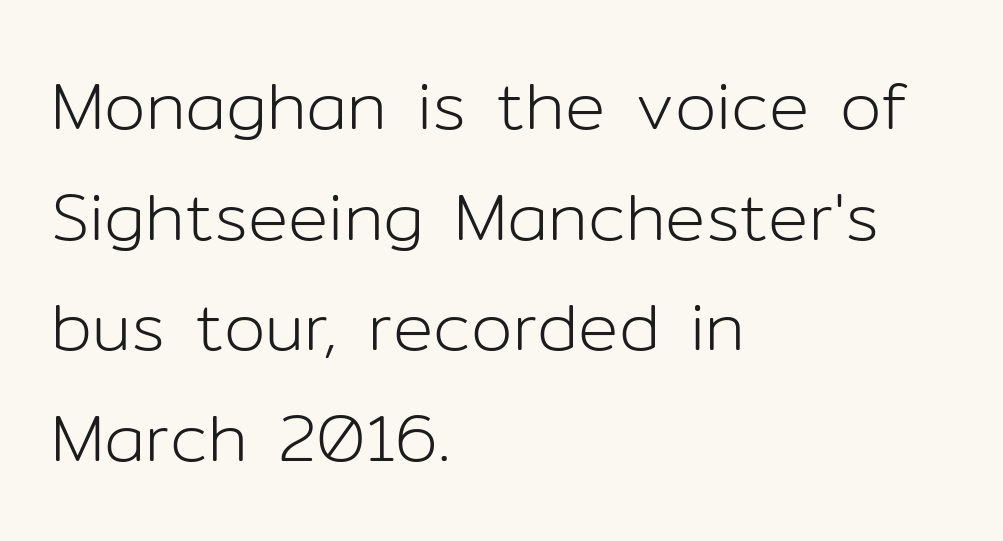
The image shows 67 px light sans-serif type, upright; set left-aligned, normal line spacing (1.65x), normal letter spacing, not underlined; low stroke contrast and a medium x-height.
